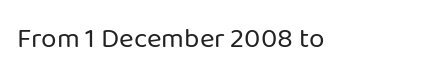
The specimen omits any rule beneath the text block's lines. Short note: letters normally spaced. Vertical strokes here are truly vertical. Note the varied advance widths — an 'i' is clearly narrower than an 'm'. The face used here is a sans, in the tradition of grotesques and geometrics.
